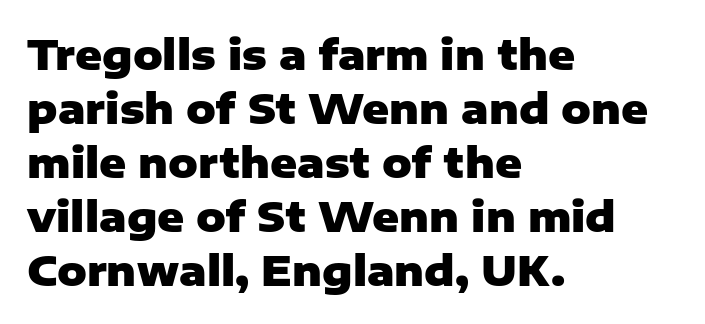
The image shows 41 px heavy sans-serif type, upright; set left-aligned, normal line spacing (1.32x), normal letter spacing, not underlined; low stroke contrast and a medium x-height.
